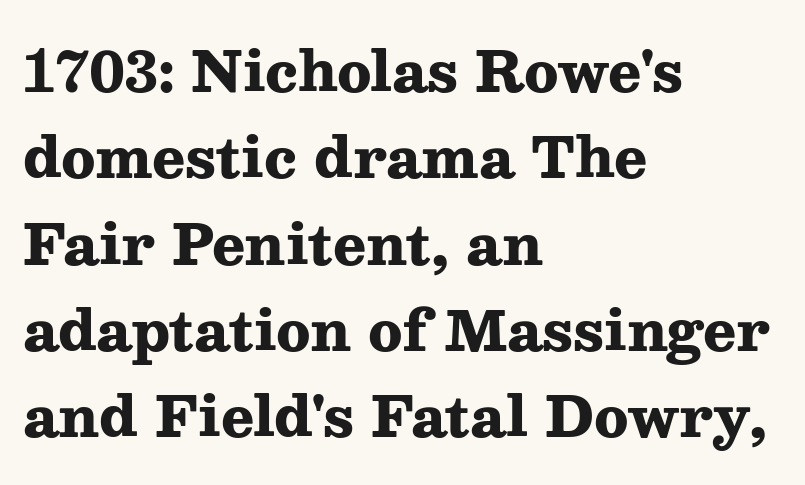
Quick note: interline space is typical. Plain, unruled lines of type. The rendering keeps characters at their native spacing. Teacher's note: observe the even left margin — that is flush-left alignment. A roman cut, with each character standing at attention. Proportional: the letters do not fall into vertical columns.
